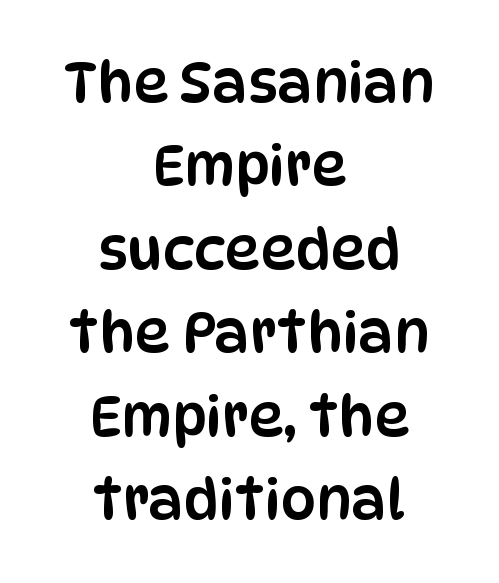
The image shows 56 px condensed sans-serif type, upright; set centered, normal line spacing (1.49x), normal letter spacing, not underlined; low stroke contrast and a large x-height.
